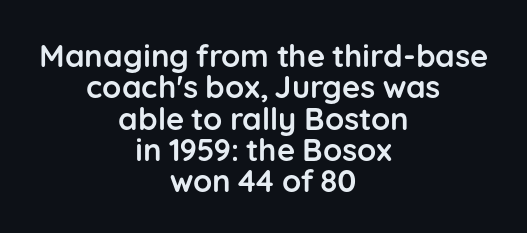
{"serif": "no", "italic": "no", "bold": "yes", "weight": "semibold", "width": "normal", "stroke_contrast": "low", "x_height": "medium", "monospaced": "no", "underline": "no", "align": "center", "line_spacing": "tight", "line_spacing_ratio": 1.01, "letter_spacing": "normal", "letter_spacing_em": 0.0, "glyph_px": 31}
